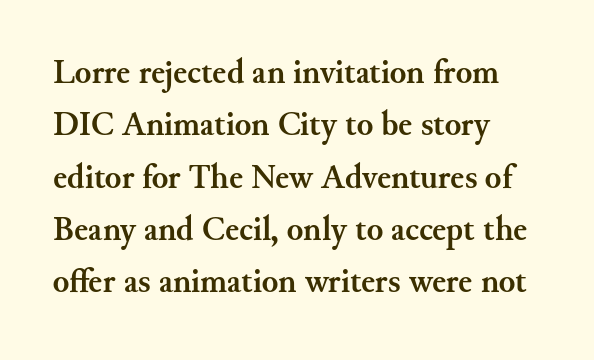
The image shows 34 px semibold serif type, upright; set left-aligned, normal line spacing (1.54x), normal letter spacing, not underlined; medium stroke contrast and a small x-height.
